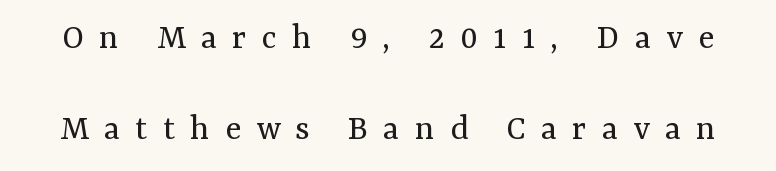
Q: Is the text bold? A: No.
Q: Is the text italic (slanted)? A: No, it is upright.
Q: Is the typeface a serif or a sans-serif typeface? A: Serif.
Q: Is the text underlined? A: No.
Q: Is the spacing between letters normal or unusually wide? A: Unusually wide.
Q: Is the spacing between lines tight, normal or loose? A: Loose.
Q: Width (condensed, normal, or wide)? A: Normal.
Q: Stroke contrast? A: Medium.
Q: x-height? A: Medium.
Q: Monospaced? A: No.
